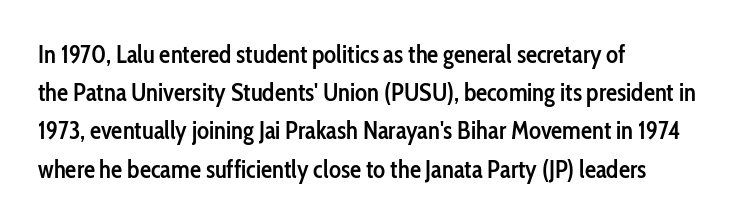
The image shows 25 px text type, upright; set left-aligned, normal line spacing (1.53x), normal letter spacing, not underlined.
